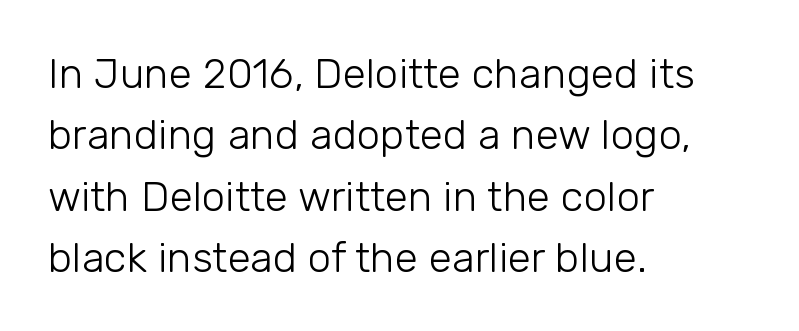
Q: Is the text bold? A: No.
Q: Is the text italic (slanted)? A: No, it is upright.
Q: Is the typeface a serif or a sans-serif typeface? A: Sans-serif.
Q: Is the text underlined? A: No.
Q: How is the paragraph aligned? A: Left-aligned.
Q: Is the spacing between letters normal or unusually wide? A: Normal.
Q: Is the spacing between lines tight, normal or loose? A: Normal.
Q: Width (condensed, normal, or wide)? A: Normal.
Q: Stroke contrast? A: Low.
Q: x-height? A: Medium.
Q: Monospaced? A: No.
